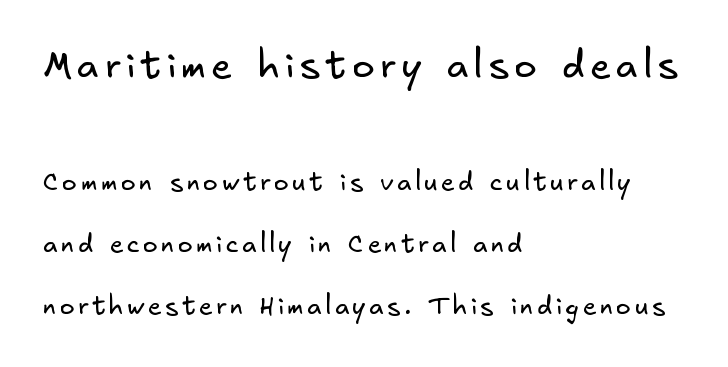
{"serif": "no", "bold": "no", "weight": "regular", "width": "normal", "stroke_contrast": "low", "x_height": "small", "underline": "no", "align": "left", "line_spacing": "loose", "line_spacing_ratio": 2.47, "larger_block": "first", "size_ratio": 1.52, "glyph_px": 38}
